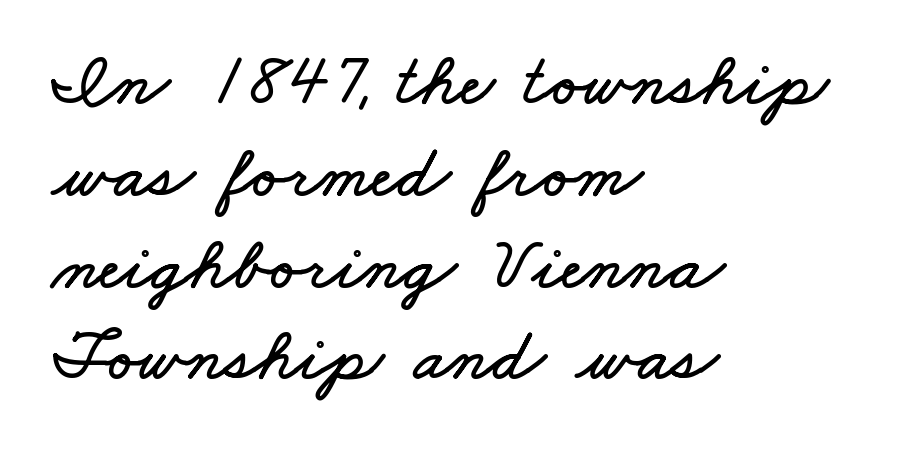
Varying glyph widths throughout — classic text-font behaviour. Typeset ragged right — the left edge is the straight one. No extra tracking has been applied to these lines. Nobody drew a line under any word here.
